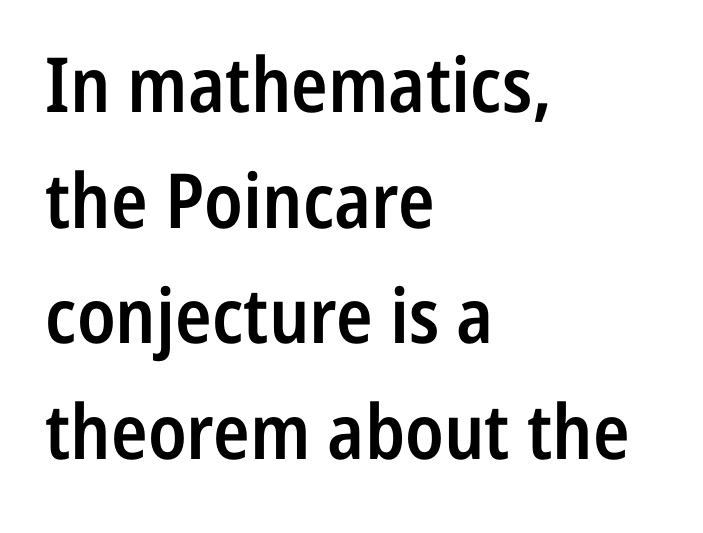
The image shows 76 px semibold, condensed sans-serif type, upright; set left-aligned, normal line spacing (1.52x), normal letter spacing, not underlined; low stroke contrast and a medium x-height.
